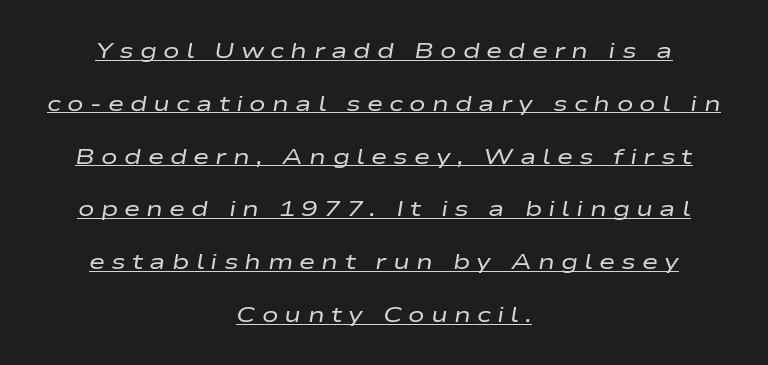
{"italic": "yes", "lean": "right", "slant_degrees": 9, "bold": "no", "underline": "yes", "align": "center", "line_spacing": "loose", "line_spacing_ratio": 2.4, "letter_spacing": "wide", "letter_spacing_em": 0.28, "glyph_px": 22}
